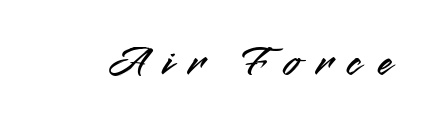
Q: Is the text italic (slanted)? A: Yes.
Q: Is the typeface a serif or a sans-serif typeface? A: Sans-serif.
Q: Is the text underlined? A: No.
Q: Is the spacing between letters normal or unusually wide? A: Unusually wide.
Q: Width (condensed, normal, or wide)? A: Normal.
Q: Stroke contrast? A: Medium.
Q: x-height? A: Small.
Q: Monospaced? A: No.
